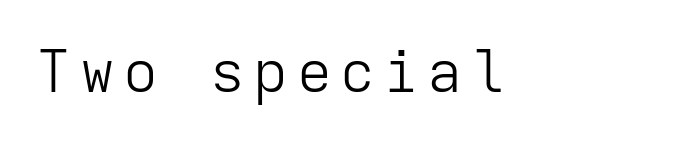
{"serif": "no", "italic": "no", "bold": "no", "weight": "light", "width": "normal", "stroke_contrast": "low", "x_height": "medium", "monospaced": "yes", "underline": "no", "glyph_px": 58}
